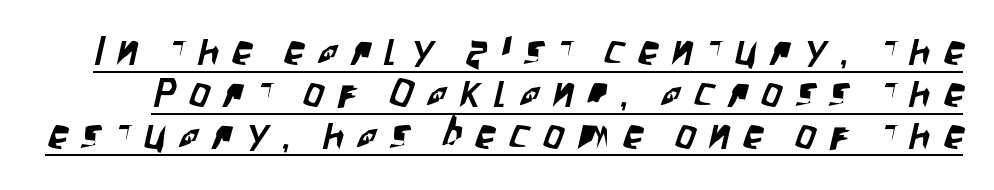
{"serif": "no", "width": "condensed", "stroke_contrast": "low", "x_height": "large", "monospaced": "no", "underline": "yes", "line_spacing": "tight", "line_spacing_ratio": 1.02, "letter_spacing": "wide", "letter_spacing_em": 0.33, "glyph_px": 41}
